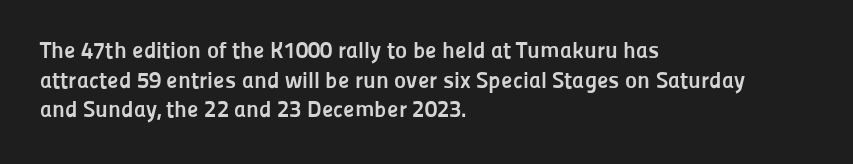
Is there any slant? The stems are plumb. Nothing unusual about the tracking: characters are spaced as the font intends. These words are printed bold, with thick strokes throughout. Evenly set lines give the paragraph a standard silhouette.
